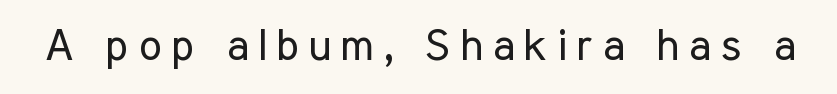
{"serif": "no", "italic": "no", "bold": "no", "weight": "regular", "width": "condensed", "stroke_contrast": "low", "x_height": "medium", "monospaced": "no", "underline": "no", "letter_spacing": "wide", "letter_spacing_em": 0.23, "glyph_px": 43}
